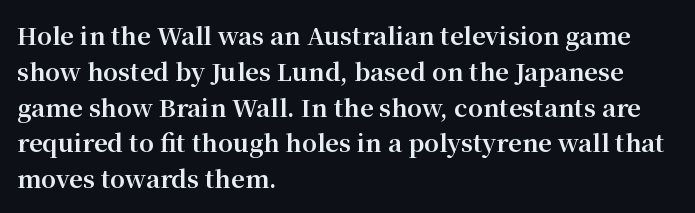
{"italic": "no", "bold": "yes", "underline": "no", "align": "left", "line_spacing": "normal", "line_spacing_ratio": 1.49, "letter_spacing": "normal", "letter_spacing_em": 0.0, "glyph_px": 24}
